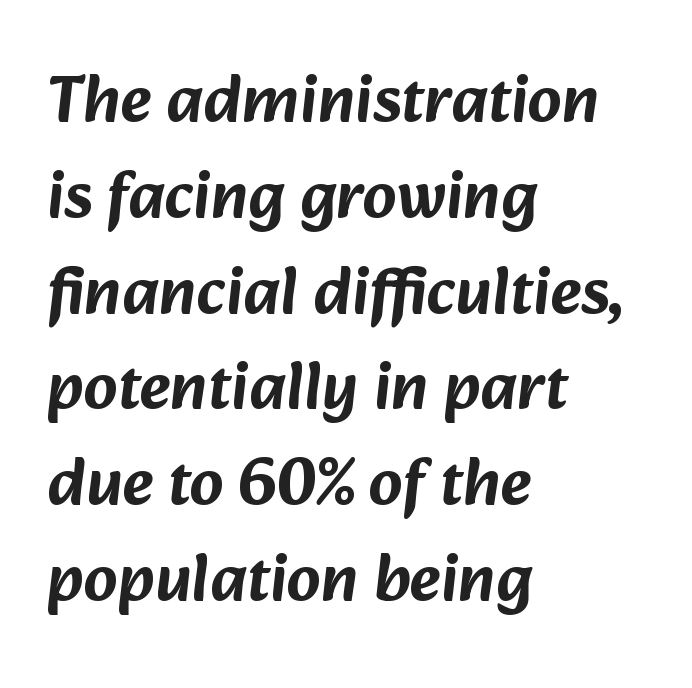
Honestly, the letter spacing is just normal — you wouldn't notice it. Check the space under the baseline: it is left empty. Note the varied advance widths — an 'i' is clearly narrower than an 'm'. Normally led — the rows are evenly, conventionally spaced.
